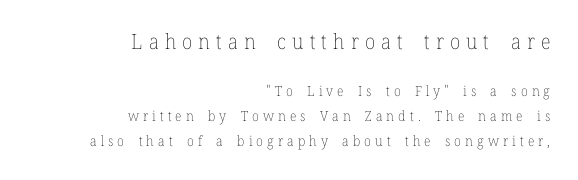
{"italic": "no", "bold": "no", "underline": "no", "align": "right", "line_spacing_ratio": 1.78, "letter_spacing": "wide", "letter_spacing_em": 0.29, "larger_block": "first", "size_ratio": 1.5, "glyph_px": 21}
